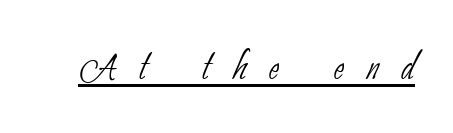
The image shows 50 px thin, condensed sans-serif type; set unusually wide letter spacing (+0.46 em), underlined; low stroke contrast and a small x-height.
